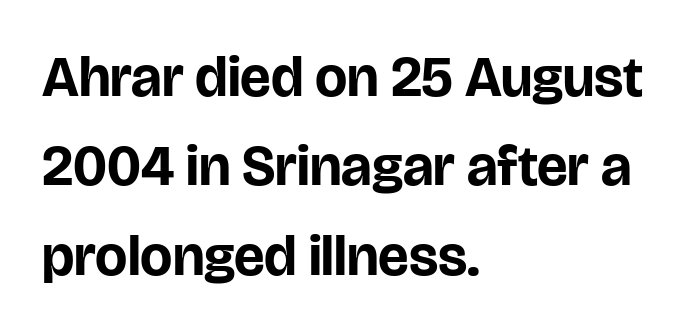
Each line starts at the same left margin while the right side varies. In terms of letterform style, serifs are entirely absent. The specimen reads as upright at a glance. The space directly below the letters is spotless. The line-height multiplier appears to be the usual default. Weight check: bold — yes, fully.
